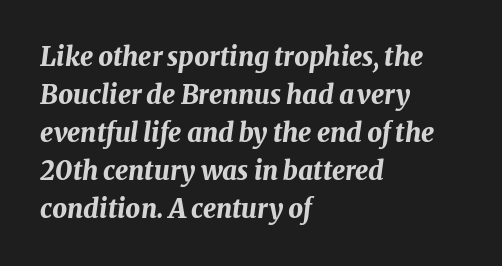
The image shows 26 px bold type, italic (leaning right); set left-aligned, normal line spacing (1.46x), normal letter spacing, not underlined.
